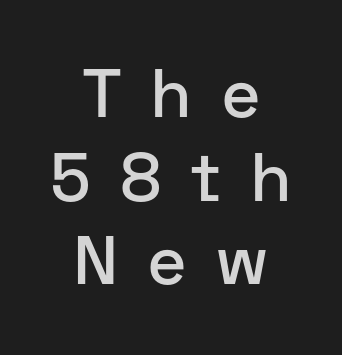
Short note: letters widely spaced. Rendered with straight, roman letterforms. This rendering employs a face without finishing strokes, i.e., a sans-serif. Note the varied advance widths — an 'i' is clearly narrower than an 'm'.
